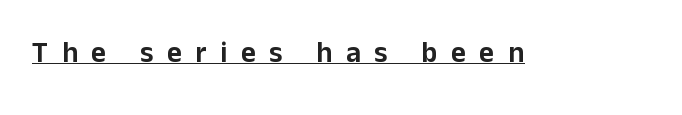
Q: Is the text italic (slanted)? A: No, it is upright.
Q: Is the typeface a serif or a sans-serif typeface? A: Sans-serif.
Q: Is the text underlined? A: Yes.
Q: Is the spacing between letters normal or unusually wide? A: Unusually wide.
Q: Width (condensed, normal, or wide)? A: Normal.
Q: Stroke contrast? A: Low.
Q: x-height? A: Medium.
Q: Monospaced? A: No.
